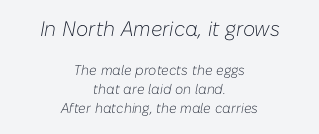
The image shows 21 px text type, italic (leaning right); set centered, normal line spacing (1.36x), normal letter spacing, not underlined; the first (top) block is 1.5x larger.
